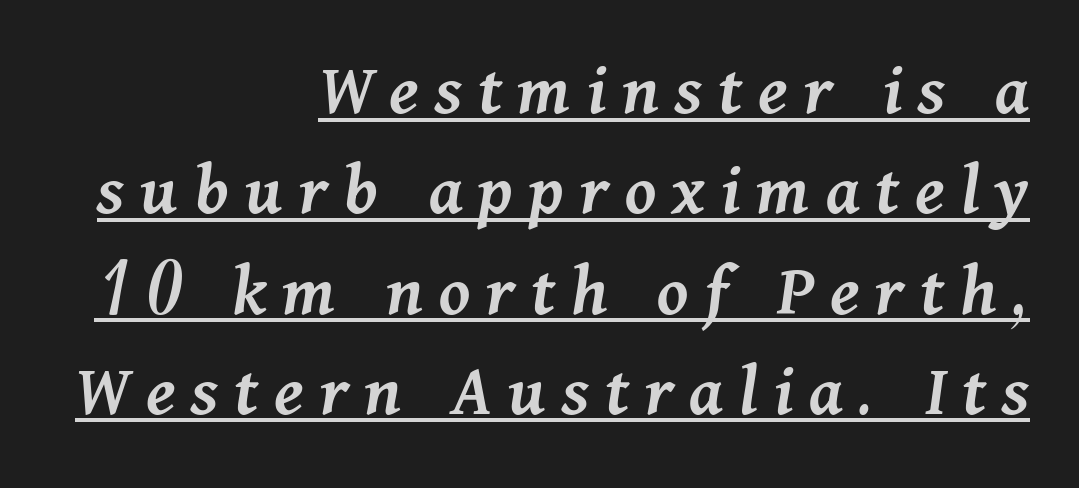
Q: Is the text bold? A: Semi-bold.
Q: Is the text italic (slanted)? A: Yes, it leans right by about 11 degrees.
Q: Is the text underlined? A: Yes.
Q: How is the paragraph aligned? A: Right-aligned.
Q: Is the spacing between letters normal or unusually wide? A: Unusually wide.
Q: Is the spacing between lines tight, normal or loose? A: Normal.
Q: Width (condensed, normal, or wide)? A: Normal.
Q: Stroke contrast? A: Medium.
Q: x-height? A: Medium.
Q: Monospaced? A: No.
